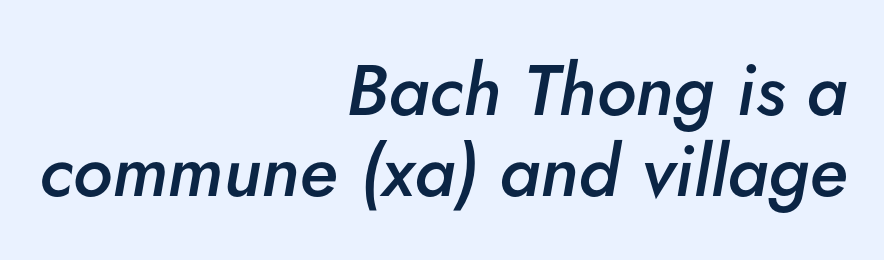
How would I describe the line gaps? Narrow and economical. The face used here is proportionally spaced, like ordinary book or web type. The paragraph has a hard right edge and a soft left edge. These words are printed semibold, heavier than regular yet not bold. Unmarked baselines from the first word to the last. Is the type slanted? Yes — the strokes lean at a clear angle.
